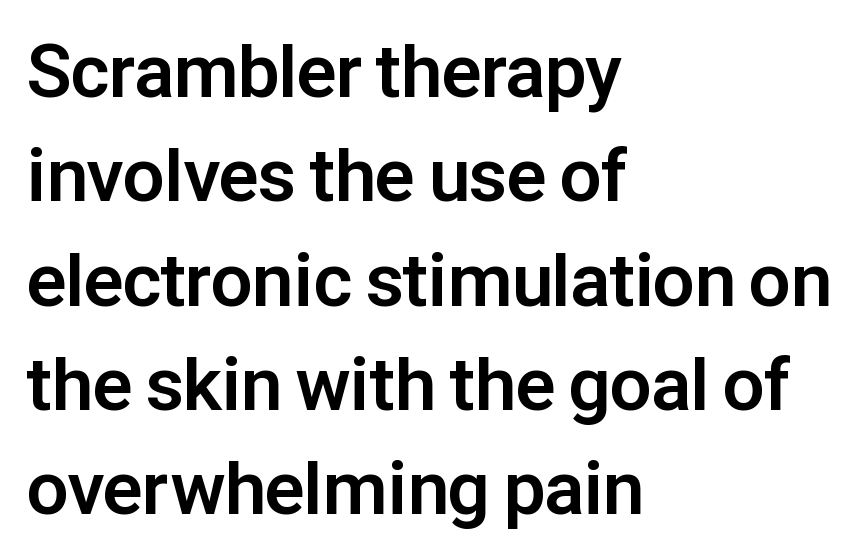
Q: Is the text bold? A: Yes.
Q: Is the text italic (slanted)? A: No, it is upright.
Q: Is the typeface a serif or a sans-serif typeface? A: Sans-serif.
Q: Is the text underlined? A: No.
Q: How is the paragraph aligned? A: Left-aligned.
Q: Is the spacing between letters normal or unusually wide? A: Normal.
Q: Is the spacing between lines tight, normal or loose? A: Normal.
Q: Width (condensed, normal, or wide)? A: Normal.
Q: Stroke contrast? A: Low.
Q: x-height? A: Medium.
Q: Monospaced? A: No.
